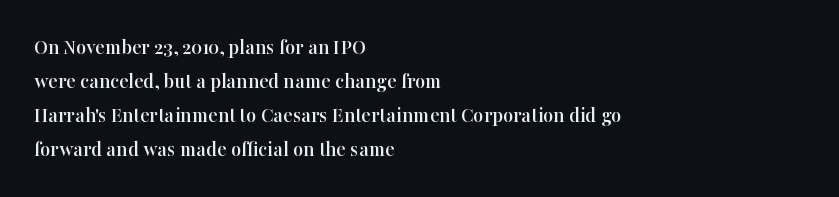
The image shows 22 px text type, upright; set left-aligned, normal line spacing (1.54x), normal letter spacing, not underlined.
